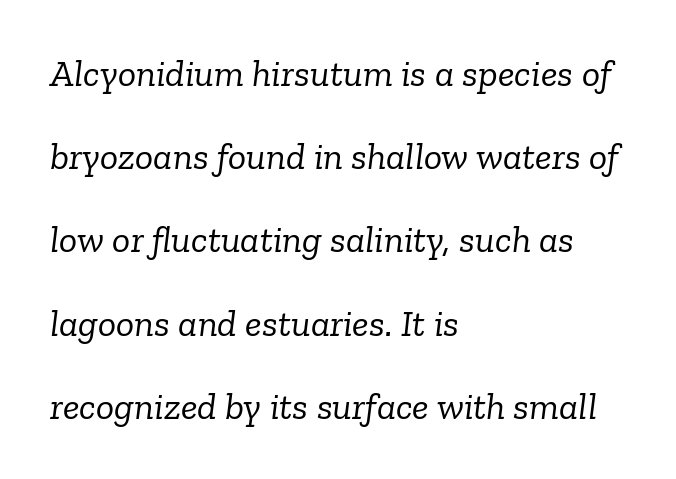
The passage shown is not underscored anywhere. The letters look calm and open, with moderate or lighter stems. Short and long lines alike share a common starting point at left. Between one letter and the next there's only the usual sliver of space.
